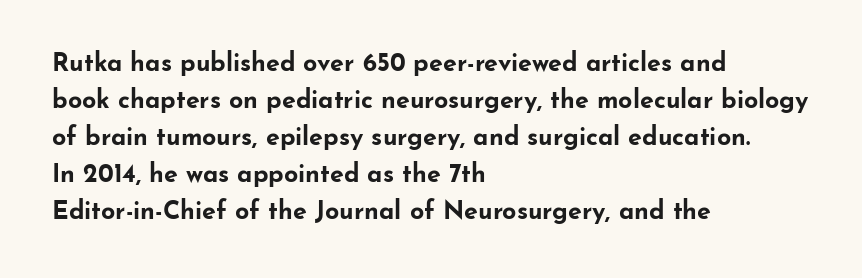
{"italic": "no", "bold": "yes", "underline": "no", "align": "left", "line_spacing": "normal", "line_spacing_ratio": 1.48, "letter_spacing": "normal", "letter_spacing_em": 0.0, "glyph_px": 25}
